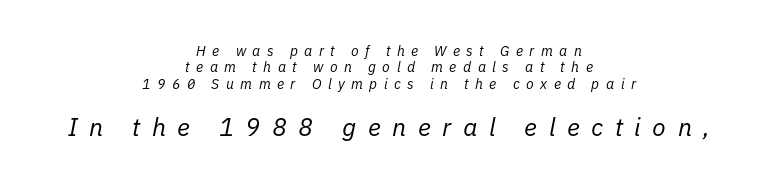
The image shows 25 px text type, italic (leaning right); set centered, line spacing 1.17x, unusually wide letter spacing (+0.46 em), not underlined; the second (bottom) block is 1.79x larger.
